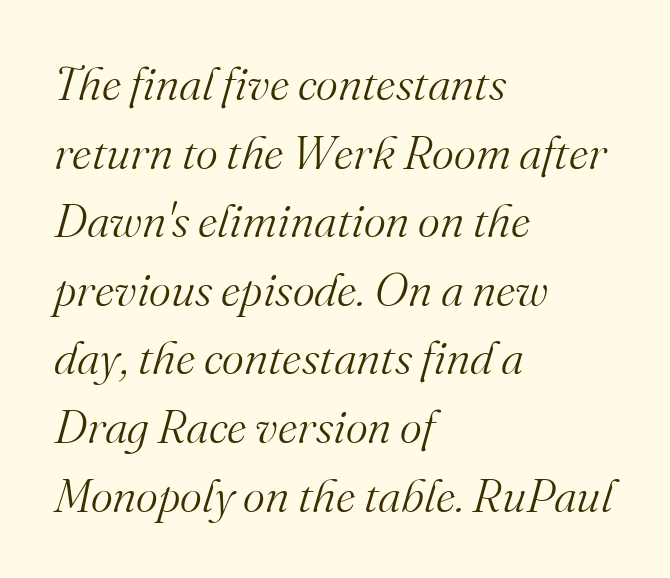
{"serif": "yes", "italic": "yes", "lean": "right", "slant_degrees": 16, "bold": "no", "weight": "light", "width": "normal", "stroke_contrast": "medium", "x_height": "small", "monospaced": "no", "underline": "no", "align": "left", "line_spacing": "normal", "line_spacing_ratio": 1.46, "letter_spacing": "normal", "letter_spacing_em": 0.0, "glyph_px": 47}
